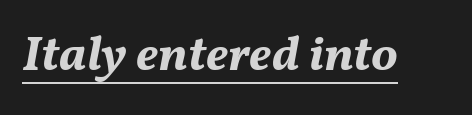
The image shows 50 px bold type, italic (leaning right); set normal letter spacing, underlined; medium stroke contrast and a medium x-height.
